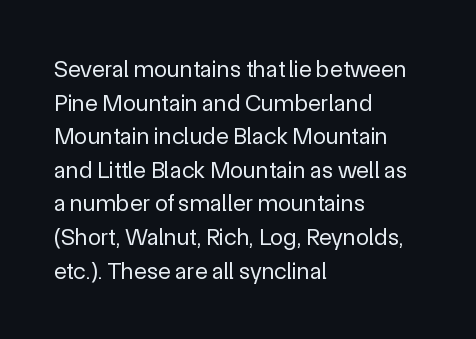
The image shows 24 px text type, upright; set left-aligned, normal line spacing (1.4x), normal letter spacing, not underlined.
